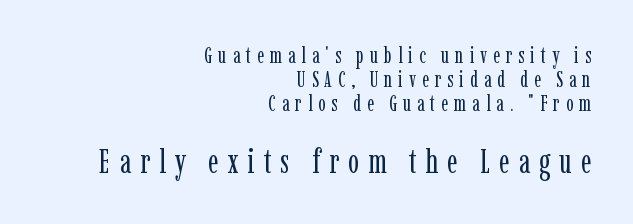
The image shows 33 px regular-weight, condensed serif type, upright; set right-aligned, tight line spacing (1.1x), unusually wide letter spacing (+0.27 em), not underlined; the second (bottom) block is 1.5x larger; low stroke contrast and a medium x-height.
